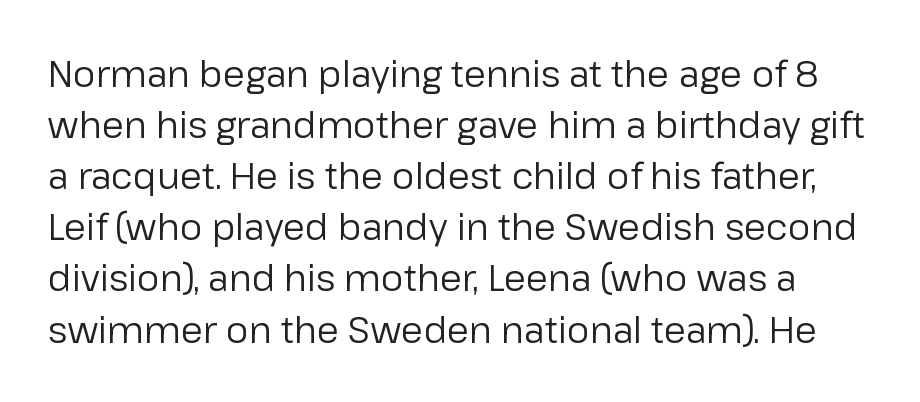
{"serif": "no", "italic": "no", "bold": "no", "weight": "regular", "width": "normal", "stroke_contrast": "low", "x_height": "medium", "monospaced": "no", "underline": "no", "line_spacing": "normal", "line_spacing_ratio": 1.42, "letter_spacing": "normal", "letter_spacing_em": 0.0, "glyph_px": 36}
